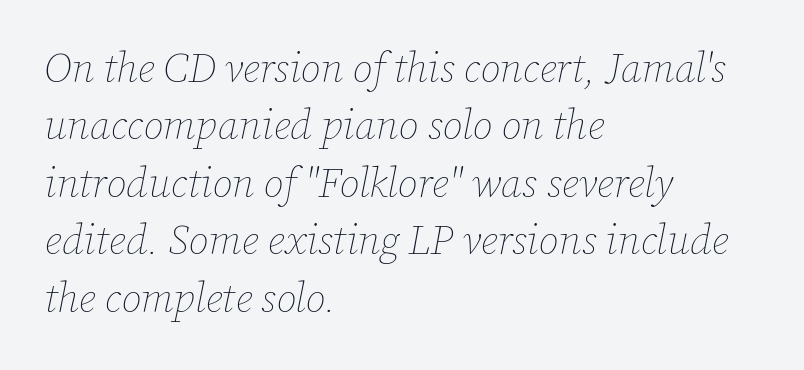
{"italic": "yes", "lean": "right", "slant_degrees": 12, "bold": "no", "weight": "thin", "width": "normal", "stroke_contrast": "low", "x_height": "medium", "monospaced": "no", "underline": "no", "align": "left", "line_spacing": "normal", "line_spacing_ratio": 1.4, "letter_spacing": "normal", "letter_spacing_em": 0.0, "glyph_px": 41}
